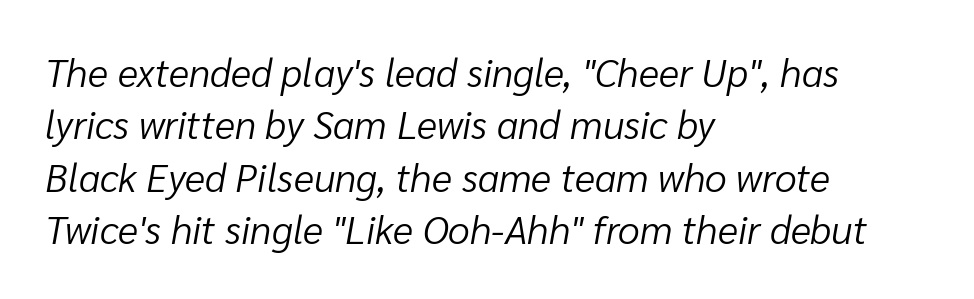
Q: Is the text bold? A: No.
Q: Is the text italic (slanted)? A: Yes, it leans right by about 10 degrees.
Q: Is the text underlined? A: No.
Q: How is the paragraph aligned? A: Left-aligned.
Q: Is the spacing between letters normal or unusually wide? A: Normal.
Q: Is the spacing between lines tight, normal or loose? A: Normal.
Q: Width (condensed, normal, or wide)? A: Normal.
Q: Stroke contrast? A: Low.
Q: x-height? A: Medium.
Q: Monospaced? A: No.
